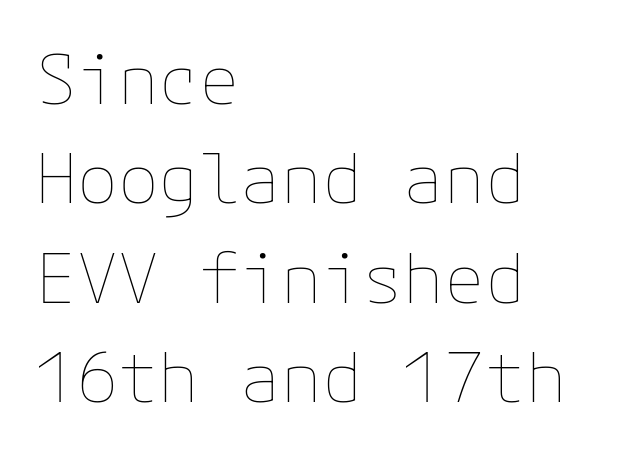
{"italic": "no", "bold": "no", "weight": "thin", "width": "normal", "stroke_contrast": "low", "x_height": "medium", "underline": "no", "align": "left", "line_spacing": "normal", "line_spacing_ratio": 1.46, "letter_spacing": "normal", "letter_spacing_em": 0.0, "glyph_px": 68}
